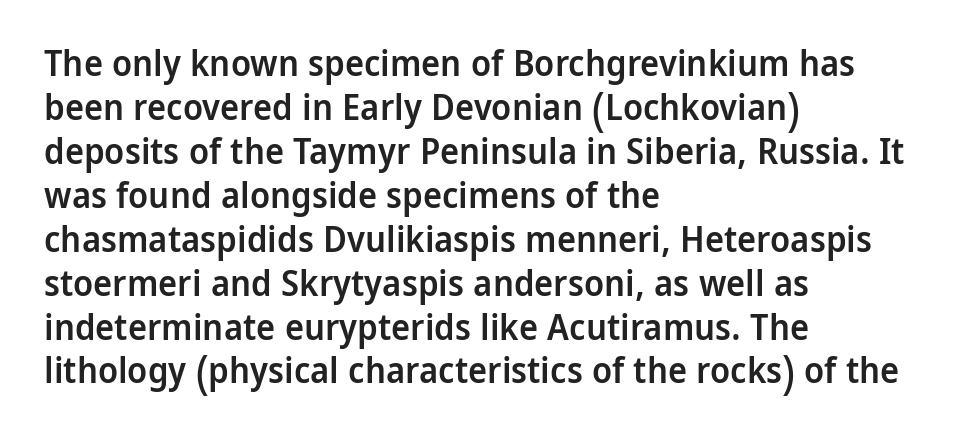
The image shows 36 px semibold sans-serif type, upright; set left-aligned, line spacing 1.22x, normal letter spacing, not underlined; low stroke contrast and a medium x-height.
